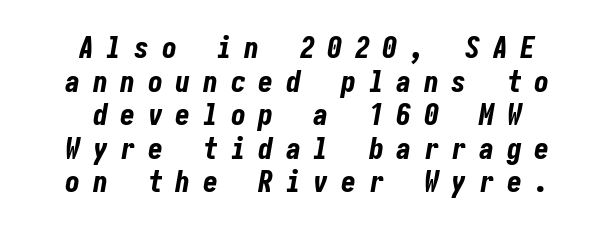
Q: Is the text bold? A: Yes.
Q: Is the text italic (slanted)? A: Yes, it leans right by about 10 degrees.
Q: Is the text underlined? A: No.
Q: How is the paragraph aligned? A: Centered.
Q: Is the spacing between letters normal or unusually wide? A: Unusually wide.
Q: Is the spacing between lines tight, normal or loose? A: Tight.
Q: Width (condensed, normal, or wide)? A: Condensed.
Q: Stroke contrast? A: Low.
Q: x-height? A: Medium.
